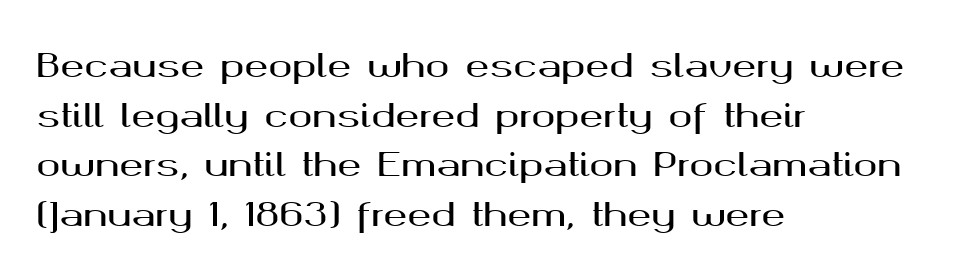
Q: Is the text italic (slanted)? A: No, it is upright.
Q: Is the typeface a serif or a sans-serif typeface? A: Sans-serif.
Q: Is the text underlined? A: No.
Q: How is the paragraph aligned? A: Left-aligned.
Q: Is the spacing between letters normal or unusually wide? A: Normal.
Q: Is the spacing between lines tight, normal or loose? A: Normal.
Q: Width (condensed, normal, or wide)? A: Wide.
Q: Stroke contrast? A: Medium.
Q: x-height? A: Medium.
Q: Monospaced? A: No.
